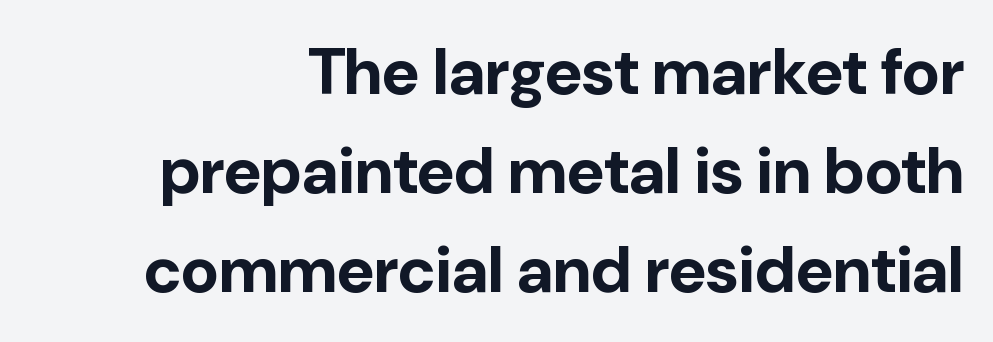
{"serif": "no", "italic": "no", "bold": "yes", "weight": "bold", "width": "normal", "stroke_contrast": "low", "x_height": "medium", "monospaced": "no", "underline": "no", "line_spacing": "normal", "line_spacing_ratio": 1.52, "letter_spacing": "normal", "letter_spacing_em": 0.0, "glyph_px": 65}
